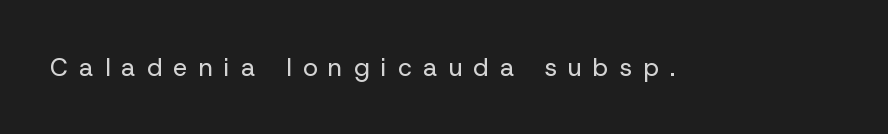
Q: Is the text bold? A: No.
Q: Is the text italic (slanted)? A: No, it is upright.
Q: Is the text underlined? A: No.
Q: Is the spacing between letters normal or unusually wide? A: Unusually wide.
